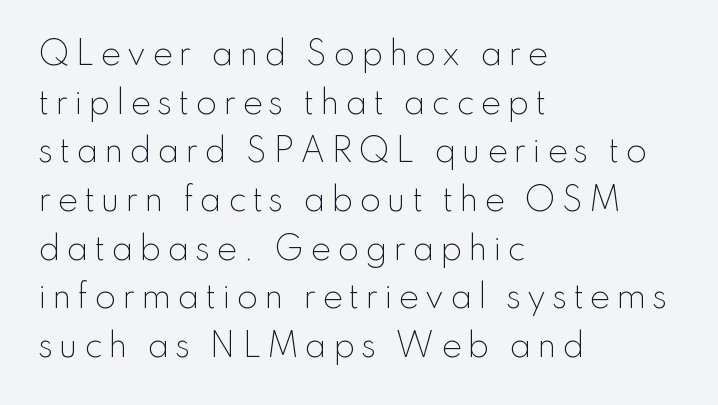
The rendering uses natural spacing where letterforms have individual widths. Nobody drew a line under any word here. Alignment: flush left. Normally led — the rows are evenly, conventionally spaced. When letters stand straight like this, we call the style roman or upright.
